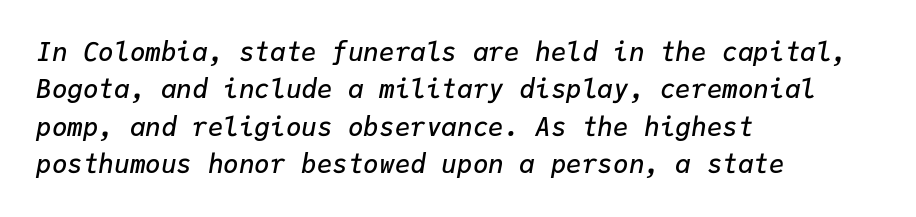
The image shows 26 px text type, italic (leaning right); set left-aligned, normal line spacing (1.44x), normal letter spacing, not underlined.
